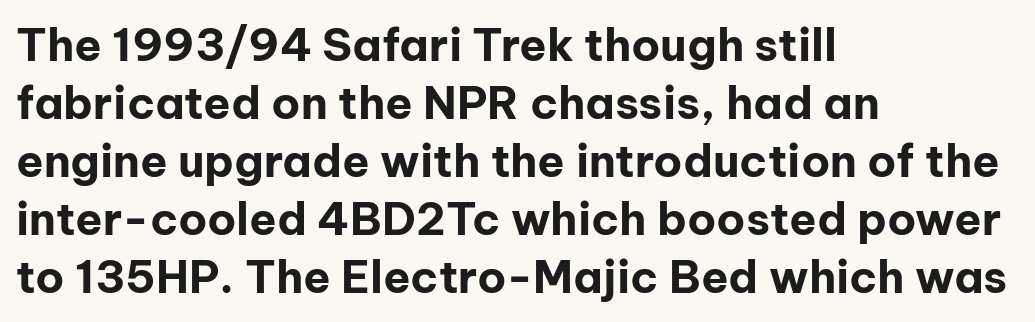
Q: Is the text bold? A: Yes.
Q: Is the text italic (slanted)? A: No, it is upright.
Q: Is the typeface a serif or a sans-serif typeface? A: Sans-serif.
Q: Is the text underlined? A: No.
Q: How is the paragraph aligned? A: Left-aligned.
Q: Is the spacing between letters normal or unusually wide? A: Normal.
Q: Is the spacing between lines tight, normal or loose? A: Normal.
Q: Width (condensed, normal, or wide)? A: Normal.
Q: Stroke contrast? A: Low.
Q: x-height? A: Medium.
Q: Monospaced? A: No.
